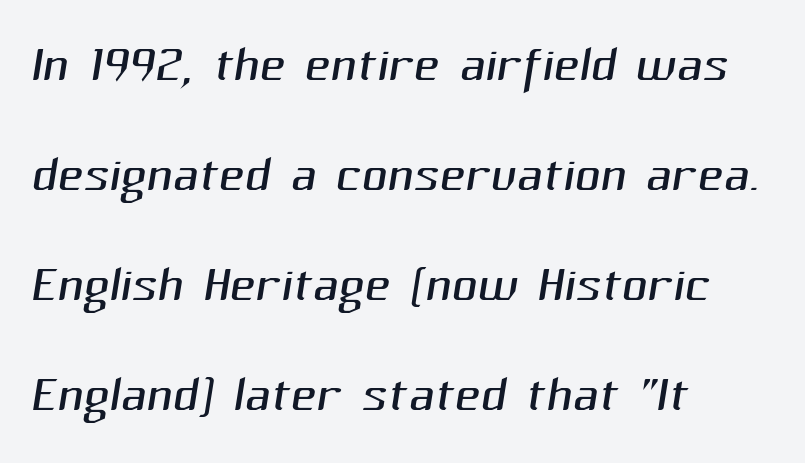
{"serif": "no", "bold": "no", "weight": "light", "width": "normal", "stroke_contrast": "medium", "x_height": "medium", "monospaced": "no", "underline": "no", "align": "left", "line_spacing": "normal", "line_spacing_ratio": 1.55, "letter_spacing": "normal", "letter_spacing_em": 0.0, "glyph_px": 71}
